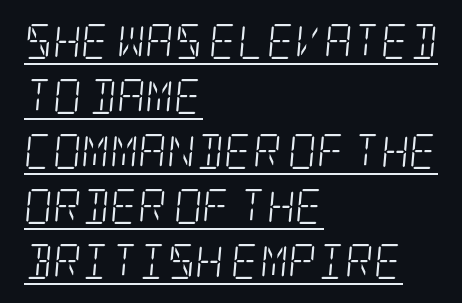
The whole block is typeset with a tilt. Observe the ordinary spacing: letters are neighbours, not strangers. Stroke mass is kept to a normal reading level or below. Somebody hit Ctrl+U on this one — the words are underlined.
